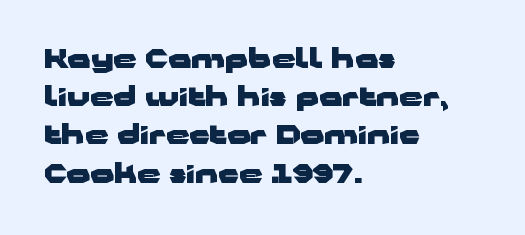
{"italic": "no", "bold": "yes", "underline": "no", "align": "left", "line_spacing": "normal", "line_spacing_ratio": 1.47, "letter_spacing": "normal", "letter_spacing_em": 0.0, "glyph_px": 26}
